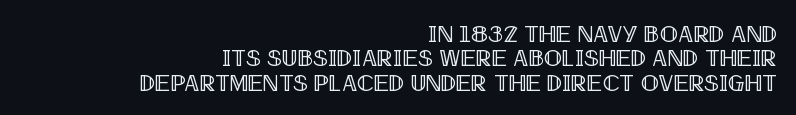
Q: Is the text italic (slanted)? A: No, it is upright.
Q: Is the text underlined? A: No.
Q: How is the paragraph aligned? A: Right-aligned.
Q: Is the spacing between letters normal or unusually wide? A: Normal.
Q: Is the spacing between lines tight, normal or loose? A: Tight.
